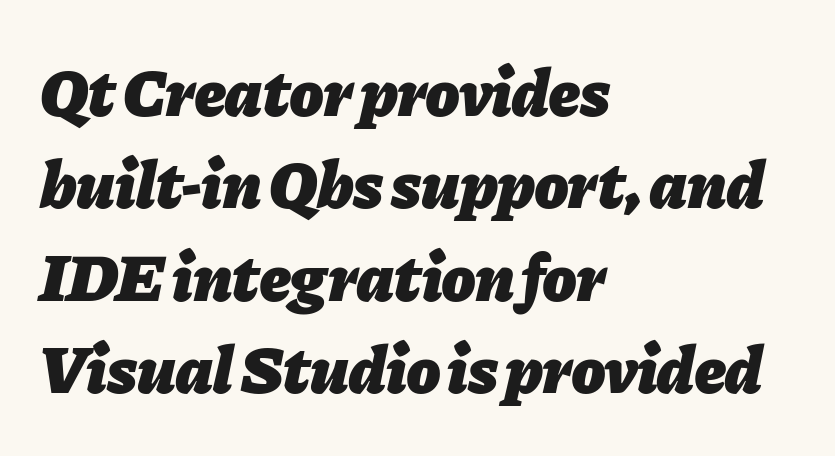
{"italic": "yes", "lean": "right", "slant_degrees": 11, "bold": "yes", "weight": "heavy", "width": "normal", "stroke_contrast": "low", "x_height": "medium", "monospaced": "no", "underline": "no", "align": "left", "line_spacing": "normal", "line_spacing_ratio": 1.36, "letter_spacing": "normal", "letter_spacing_em": 0.0, "glyph_px": 68}
